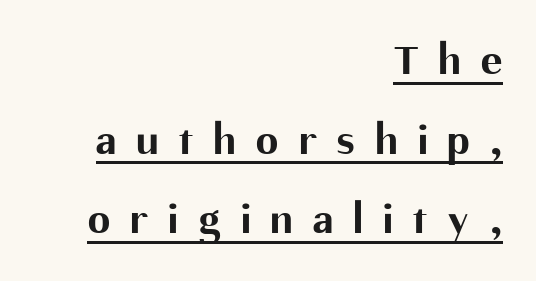
The words here are underlined. The rendering uses natural spacing where letterforms have individual widths. Students, note that the glyphs here are deliberately spaced far apart. Horizontal alignment here is rightward, an uncommon choice for prose.
